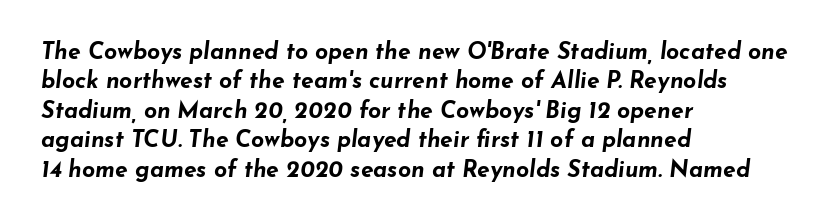
The image shows 23 px bold type, italic (leaning right); set left-aligned, normal line spacing (1.28x), normal letter spacing, not underlined.
